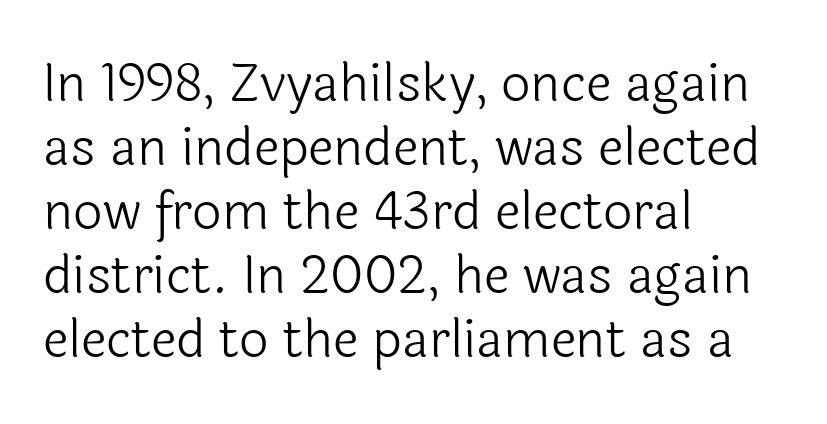
The image shows 52 px light sans-serif type, upright; set left-aligned, line spacing 1.23x, normal letter spacing, not underlined; a medium x-height.
